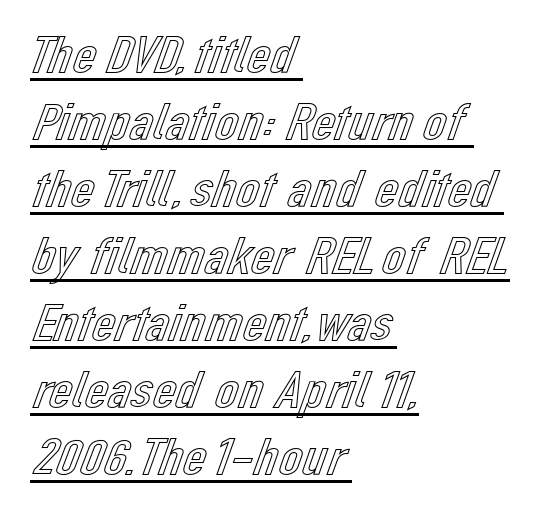
Each letter keeps its own natural width here, so spacing adapts to shape. The passage shown is underscored from start to finish. Whoever set this chose a conventional vertical rhythm. Between one letter and the next there's only the usual sliver of space.
